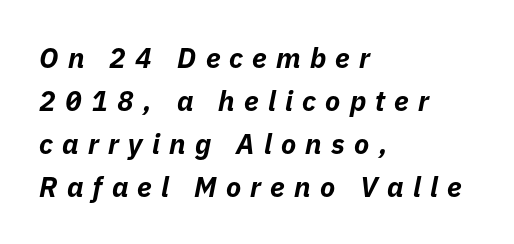
Q: Is the text bold? A: Yes.
Q: Is the text italic (slanted)? A: Yes, it leans right by about 11 degrees.
Q: Is the text underlined? A: No.
Q: How is the paragraph aligned? A: Left-aligned.
Q: Is the spacing between letters normal or unusually wide? A: Unusually wide.
Q: Is the spacing between lines tight, normal or loose? A: Normal.
Q: Width (condensed, normal, or wide)? A: Normal.
Q: Stroke contrast? A: Low.
Q: x-height? A: Medium.
Q: Monospaced? A: No.
